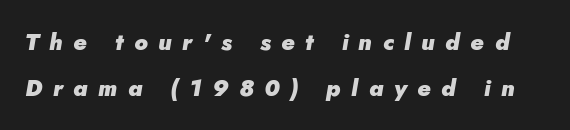
The foot of each line stays bare and open. Characters follow at a spacing far wider than the type designer built in. The passage shown leans; its letterforms are oblique. A full-strength bold gives these letters their thick strokes.
